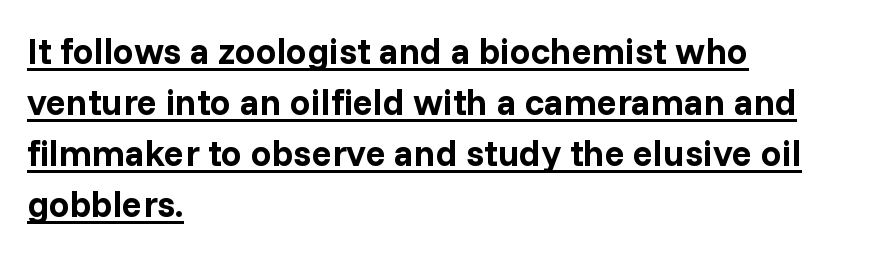
Q: Is the text bold? A: Yes.
Q: Is the text italic (slanted)? A: No, it is upright.
Q: Is the typeface a serif or a sans-serif typeface? A: Sans-serif.
Q: Is the text underlined? A: Yes.
Q: How is the paragraph aligned? A: Left-aligned.
Q: Is the spacing between letters normal or unusually wide? A: Normal.
Q: Is the spacing between lines tight, normal or loose? A: Normal.
Q: Width (condensed, normal, or wide)? A: Normal.
Q: Stroke contrast? A: Low.
Q: x-height? A: Medium.
Q: Monospaced? A: No.
